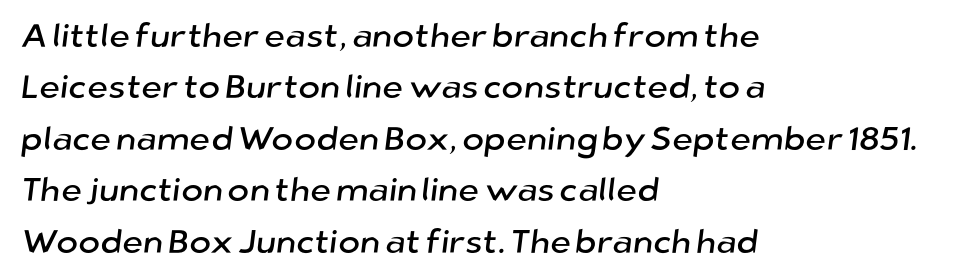
The image shows 33 px sans-serif type; set left-aligned, normal line spacing (1.56x), normal letter spacing, not underlined; low stroke contrast and a medium x-height.
